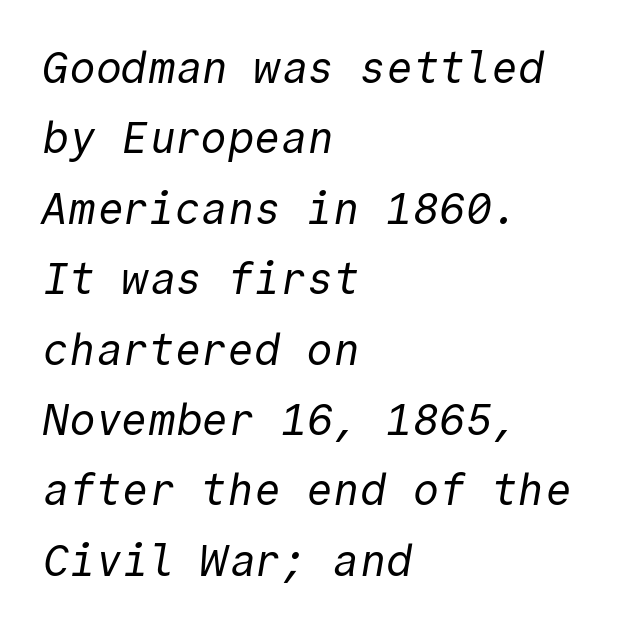
{"serif": "no", "bold": "no", "weight": "regular", "width": "normal", "x_height": "medium", "monospaced": "yes", "underline": "no", "align": "left", "line_spacing": "normal", "line_spacing_ratio": 1.6, "letter_spacing": "normal", "letter_spacing_em": 0.0, "glyph_px": 44}
